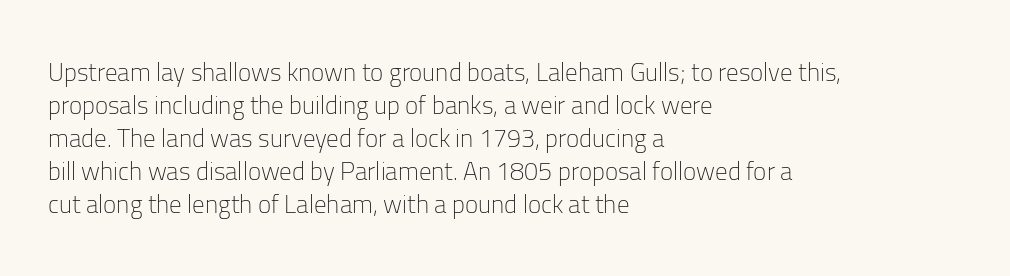
The image shows 25 px text type, upright; set left-aligned, normal line spacing (1.32x), normal letter spacing, not underlined.
